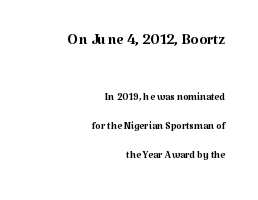
The image shows 21 px text type, upright; set right-aligned, loose line spacing (2.07x), normal letter spacing, not underlined; the first (top) block is 1.5x larger.
